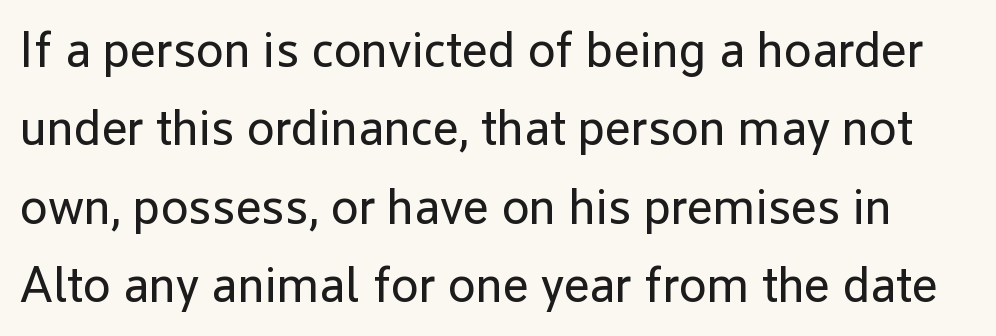
The rendering uses natural spacing where letterforms have individual widths. In terms of letterspacing, this is plain default setting. This sample uses an upright cut, with every glyph sitting square on the baseline. What's the leading like? Ordinary, nothing unusual. The weight tops out at a normal text grade. This rendering features lettering with no underline.
